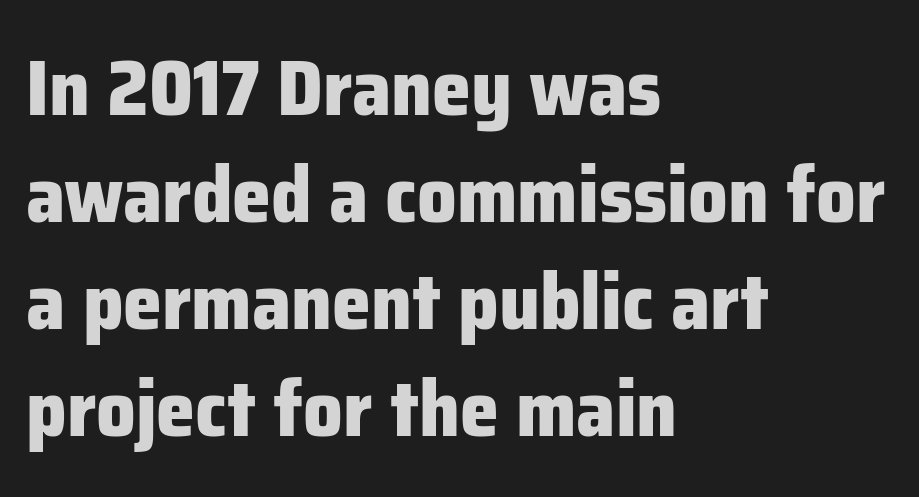
Q: Is the text bold? A: Yes.
Q: Is the text italic (slanted)? A: No, it is upright.
Q: Is the typeface a serif or a sans-serif typeface? A: Sans-serif.
Q: Is the text underlined? A: No.
Q: How is the paragraph aligned? A: Left-aligned.
Q: Is the spacing between letters normal or unusually wide? A: Normal.
Q: Is the spacing between lines tight, normal or loose? A: Normal.
Q: Width (condensed, normal, or wide)? A: Normal.
Q: Stroke contrast? A: Low.
Q: x-height? A: Medium.
Q: Monospaced? A: No.
